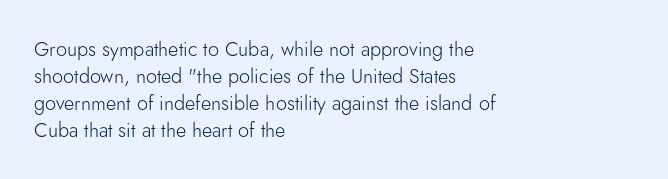
Q: Is the text bold? A: No.
Q: Is the text italic (slanted)? A: No, it is upright.
Q: Is the text underlined? A: No.
Q: How is the paragraph aligned? A: Left-aligned.
Q: Is the spacing between letters normal or unusually wide? A: Normal.
Q: Is the spacing between lines tight, normal or loose? A: Normal.
